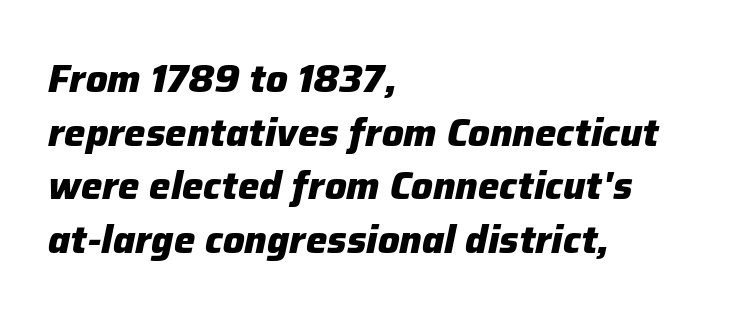
Line starts are locked; line ends wander. The rendering uses a moderate line-height, typical for paragraphs. Emphasis by weight is at full strength: bold. The zone under the glyphs is completely vacant.
